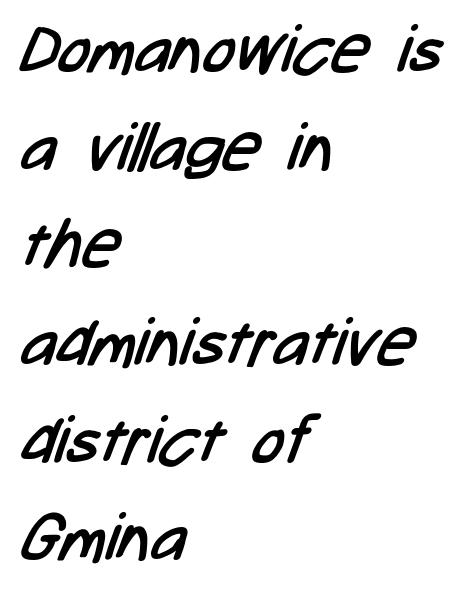
Q: Is the text bold? A: No.
Q: Is the typeface a serif or a sans-serif typeface? A: Sans-serif.
Q: Is the text underlined? A: No.
Q: How is the paragraph aligned? A: Left-aligned.
Q: Is the spacing between letters normal or unusually wide? A: Normal.
Q: Is the spacing between lines tight, normal or loose? A: Normal.
Q: Width (condensed, normal, or wide)? A: Condensed.
Q: Stroke contrast? A: Low.
Q: x-height? A: Medium.
Q: Monospaced? A: No.
